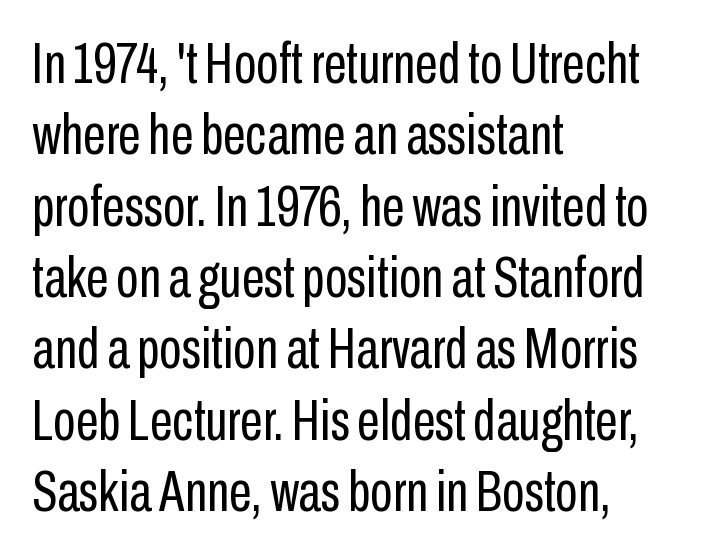
This sample has the flowing, uneven cadence of proportional lettering. A light-to-regular cut is what we see here. Only glyphs here, with clear space below each row. The letterforms sit shoulder to shoulder at normal distance.
